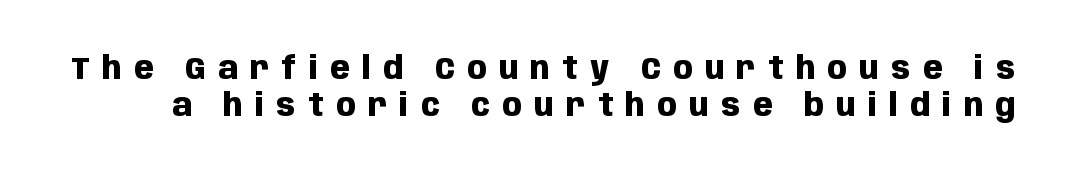
Q: Is the text bold? A: Yes.
Q: Is the text italic (slanted)? A: No, it is upright.
Q: Is the typeface a serif or a sans-serif typeface? A: Sans-serif.
Q: Is the text underlined? A: No.
Q: Is the spacing between letters normal or unusually wide? A: Unusually wide.
Q: Is the spacing between lines tight, normal or loose? A: Tight.
Q: Width (condensed, normal, or wide)? A: Condensed.
Q: Stroke contrast? A: Low.
Q: x-height? A: Large.
Q: Monospaced? A: No.
